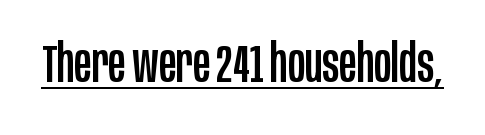
Are there feet on the stems? There aren't — it's a sans. The letters advance in unequal steps, a hallmark of proportional type. This is the regular roman posture of the typeface. Is there an underline? Yes — a line sits under the letters. Between one letter and the next there's only the usual sliver of space.
